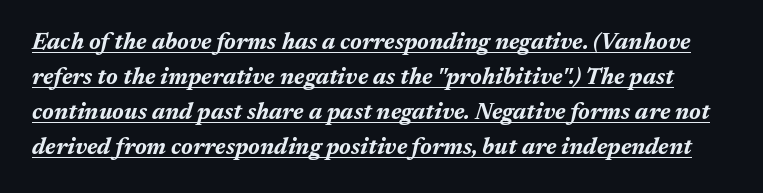
Q: Is the text bold? A: Yes.
Q: Is the text italic (slanted)? A: Yes, it leans right by about 17 degrees.
Q: Is the text underlined? A: Yes.
Q: Is the spacing between letters normal or unusually wide? A: Normal.
Q: Is the spacing between lines tight, normal or loose? A: Normal.
